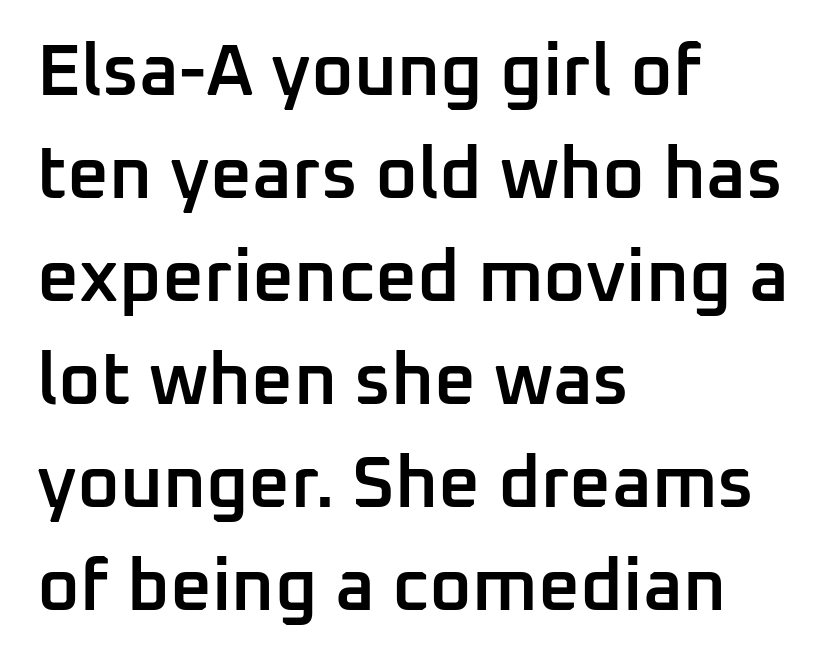
Q: Is the text bold? A: Semi-bold.
Q: Is the text italic (slanted)? A: No, it is upright.
Q: Is the typeface a serif or a sans-serif typeface? A: Sans-serif.
Q: Is the text underlined? A: No.
Q: How is the paragraph aligned? A: Left-aligned.
Q: Is the spacing between letters normal or unusually wide? A: Normal.
Q: Is the spacing between lines tight, normal or loose? A: Normal.
Q: Width (condensed, normal, or wide)? A: Normal.
Q: Stroke contrast? A: Low.
Q: x-height? A: Medium.
Q: Monospaced? A: No.
